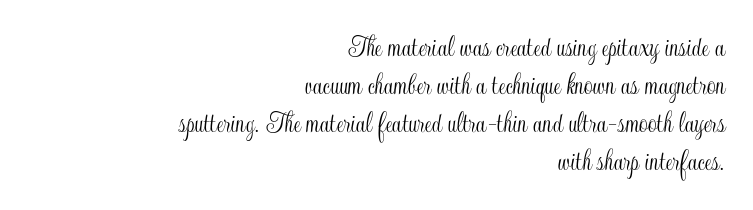
{"width": "condensed", "x_height": "small", "monospaced": "no", "underline": "no", "align": "right", "line_spacing_ratio": 1.23, "letter_spacing": "normal", "letter_spacing_em": 0.0, "glyph_px": 31}
